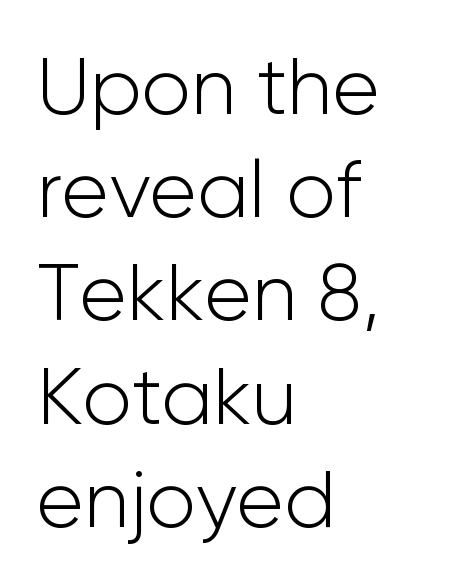
The image shows 80 px light sans-serif type, upright; set left-aligned, normal line spacing (1.29x), normal letter spacing, not underlined; low stroke contrast and a medium x-height.
